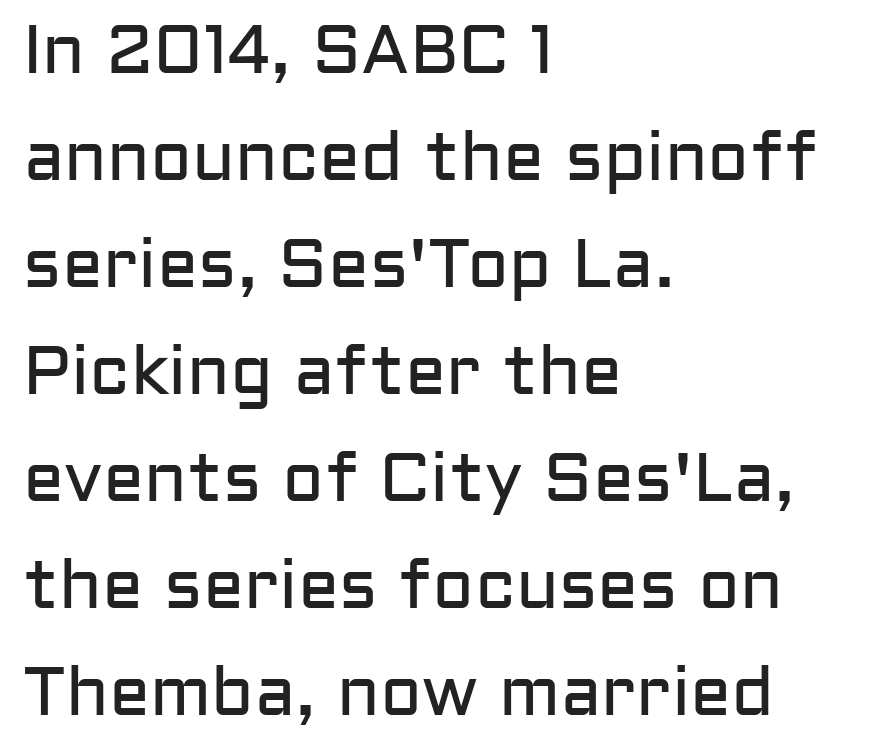
The image shows 69 px regular-weight sans-serif type, upright; set left-aligned, normal line spacing (1.55x), normal letter spacing, not underlined; low stroke contrast and a medium x-height.
